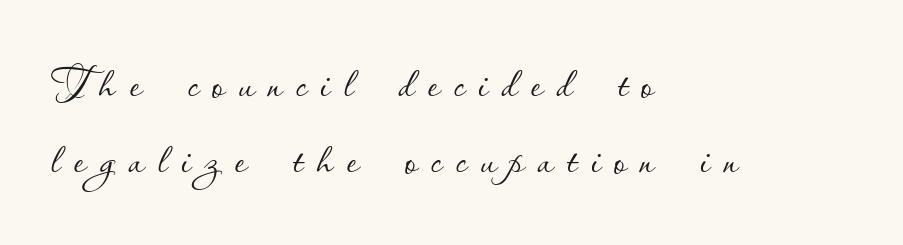
The image shows 60 px thin type; set left-aligned, normal line spacing (1.27x), unusually wide letter spacing (+0.22 em), not underlined; low stroke contrast and a small x-height.
